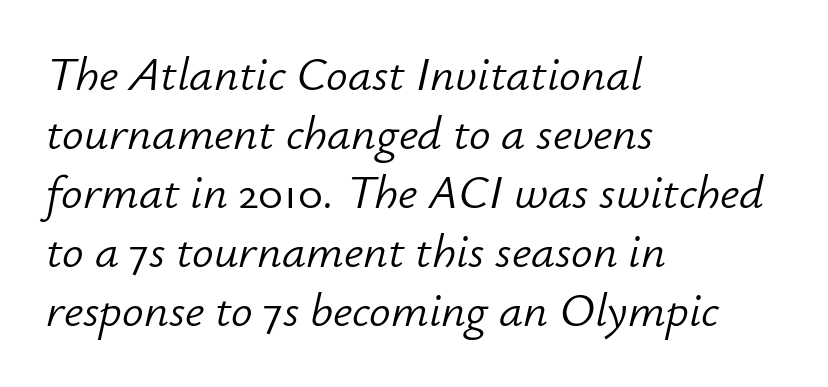
The image shows 48 px light type, italic (leaning right); set left-aligned, line spacing 1.23x, normal letter spacing, not underlined; low stroke contrast and a small x-height.
